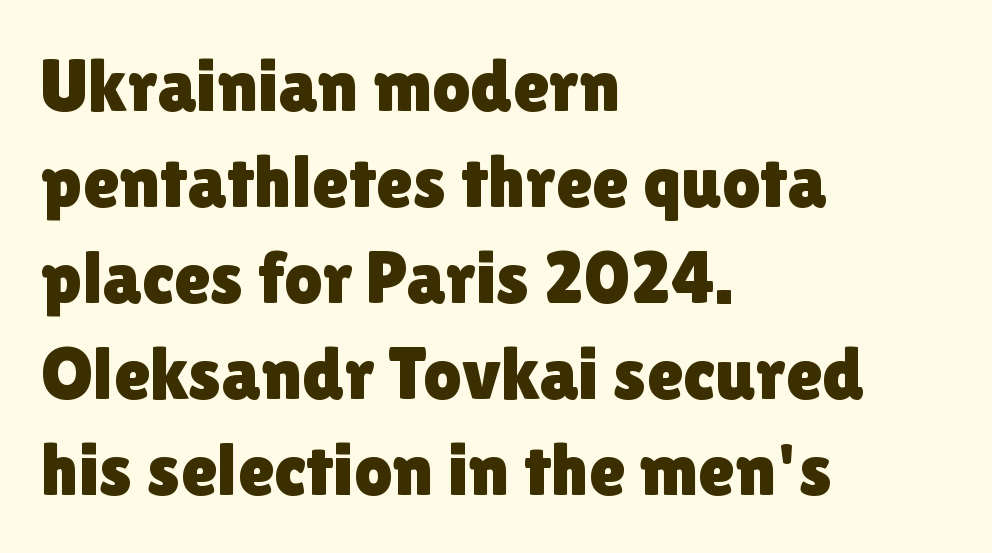
The image shows 75 px sans-serif type, upright; set left-aligned, normal line spacing (1.28x), normal letter spacing, not underlined; a medium x-height.
